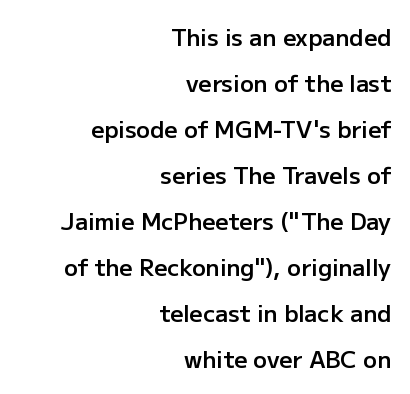
The image shows 23 px text type, upright; set right-aligned, loose line spacing (2.0x), normal letter spacing, not underlined.
